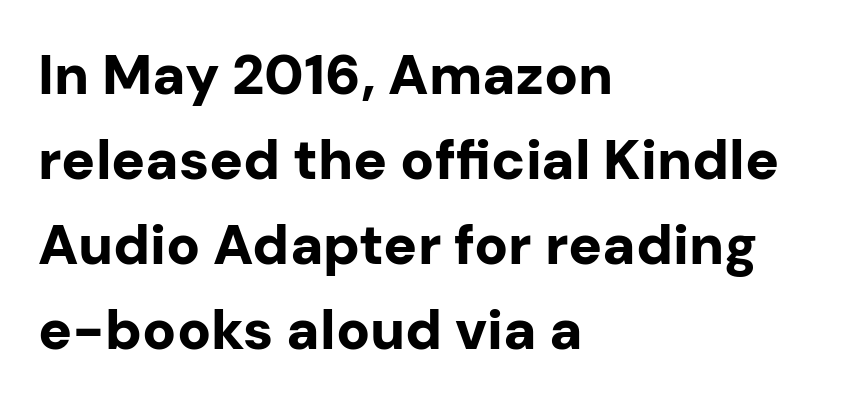
The image shows 56 px bold sans-serif type, upright; set left-aligned, normal line spacing (1.52x), normal letter spacing, not underlined; low stroke contrast and a medium x-height.
